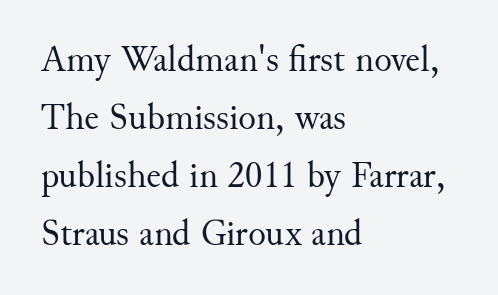
Q: Is the text bold? A: No.
Q: Is the text italic (slanted)? A: No, it is upright.
Q: Is the typeface a serif or a sans-serif typeface? A: Serif.
Q: Is the text underlined? A: No.
Q: How is the paragraph aligned? A: Left-aligned.
Q: Is the spacing between letters normal or unusually wide? A: Normal.
Q: Is the spacing between lines tight, normal or loose? A: Normal.
Q: Width (condensed, normal, or wide)? A: Normal.
Q: Stroke contrast? A: Medium.
Q: x-height? A: Small.
Q: Monospaced? A: No.
